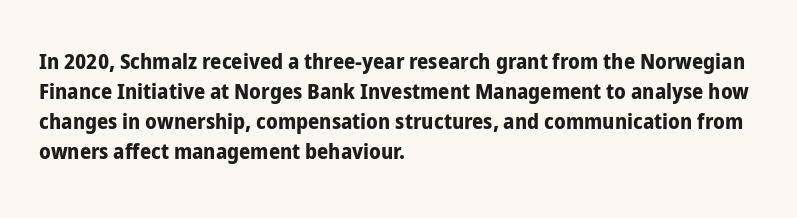
The paragraph shown leans on its left margin. This block has exactly the height ordinary leading produces. Italic: no, the glyphs are upright roman. The baseline area is clear.
